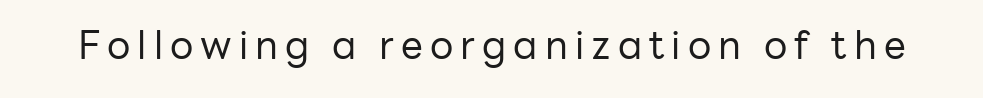
{"serif": "no", "italic": "no", "bold": "no", "weight": "regular", "width": "normal", "stroke_contrast": "low", "x_height": "medium", "monospaced": "no", "underline": "no", "glyph_px": 39}
